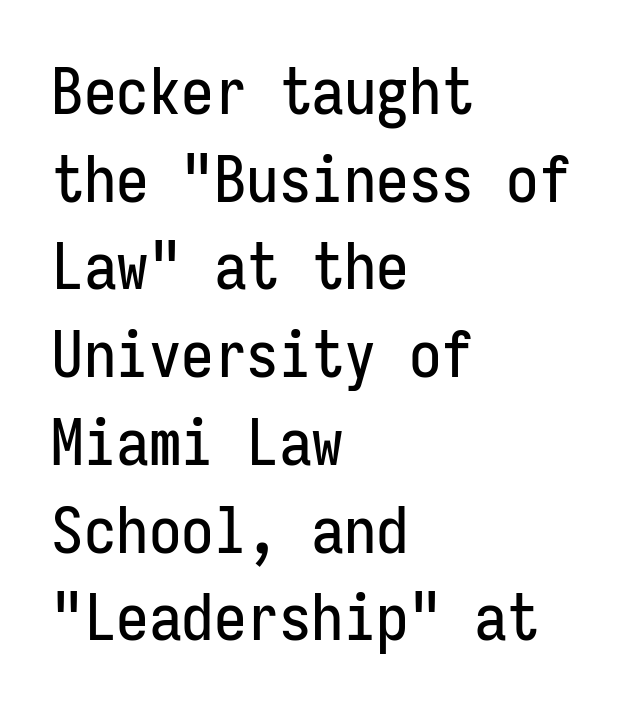
Q: Is the text italic (slanted)? A: No, it is upright.
Q: Is the typeface a serif or a sans-serif typeface? A: Sans-serif.
Q: Is the text underlined? A: No.
Q: How is the paragraph aligned? A: Left-aligned.
Q: Is the spacing between letters normal or unusually wide? A: Normal.
Q: Is the spacing between lines tight, normal or loose? A: Normal.
Q: Width (condensed, normal, or wide)? A: Condensed.
Q: Stroke contrast? A: Low.
Q: x-height? A: Medium.
Q: Monospaced? A: Yes.
